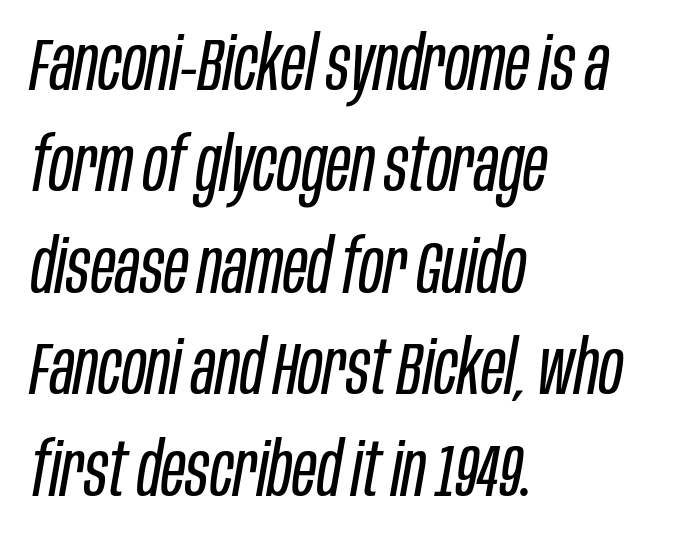
{"italic": "yes", "lean": "right", "slant_degrees": 10, "bold": "no", "weight": "regular", "width": "condensed", "stroke_contrast": "low", "x_height": "large", "monospaced": "no", "underline": "no", "align": "left", "line_spacing": "normal", "line_spacing_ratio": 1.37, "letter_spacing": "normal", "letter_spacing_em": 0.0, "glyph_px": 74}
